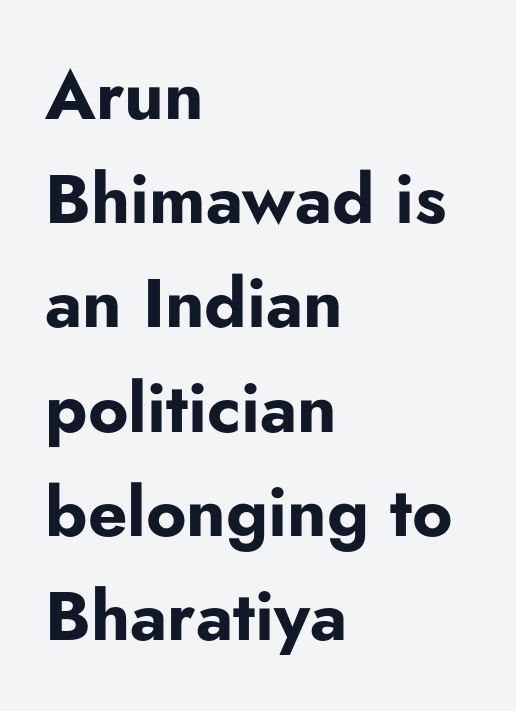
Italic: no, the glyphs are upright roman. The passage shown is typed in a proportional face where columns would drift. The font family rendered here belongs to the sans-serif group. Notice how thick the strokes are: this is what a full bold looks like. Lines of text with bare space underneath. Baseline-to-baseline distance is the conventional proportion of letter height.
